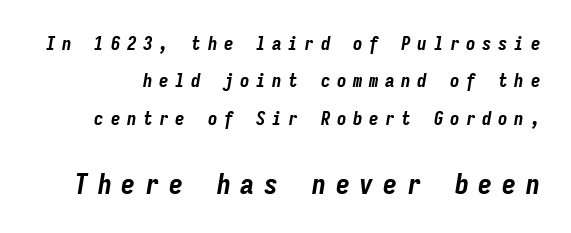
The image shows 28 px bold, condensed type, italic (leaning right), monospaced; set loose line spacing (1.97x), unusually wide letter spacing (+0.35 em), not underlined; the second (bottom) block is 1.47x larger; low stroke contrast and a medium x-height.
